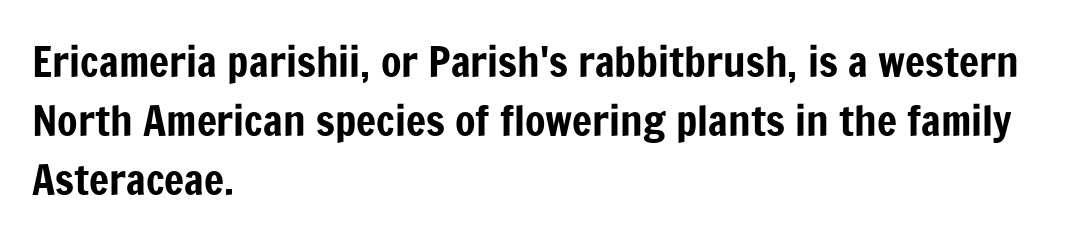
Q: Is the text italic (slanted)? A: No, it is upright.
Q: Is the typeface a serif or a sans-serif typeface? A: Sans-serif.
Q: Is the text underlined? A: No.
Q: How is the paragraph aligned? A: Left-aligned.
Q: Is the spacing between letters normal or unusually wide? A: Normal.
Q: Is the spacing between lines tight, normal or loose? A: Normal.
Q: Width (condensed, normal, or wide)? A: Condensed.
Q: Stroke contrast? A: Low.
Q: x-height? A: Medium.
Q: Monospaced? A: No.
